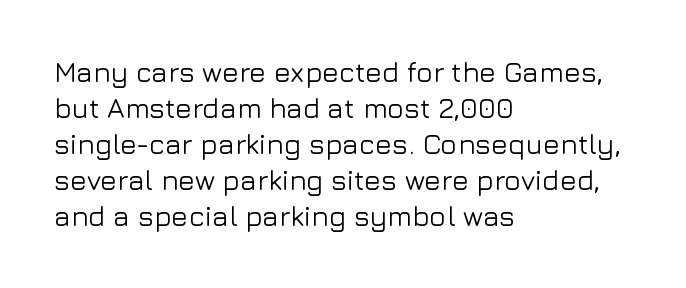
These lines sit exactly where default settings would place them. Plain, unruled lines of type. Compared with typical body copy, the letter spacing here is the same. You can tell from the bare stems that sans-serif type was used. Tall strokes in this sample are plumb rather than angled. If you drew a ruler down the left edge, every line would touch it.
